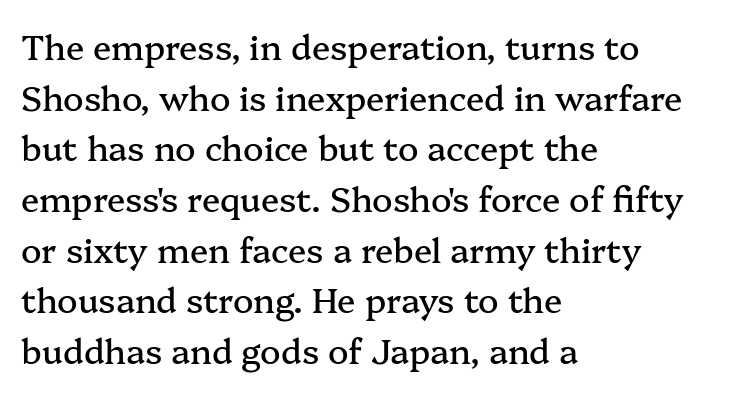
Q: Is the text italic (slanted)? A: No, it is upright.
Q: Is the typeface a serif or a sans-serif typeface? A: Serif.
Q: Is the text underlined? A: No.
Q: How is the paragraph aligned? A: Left-aligned.
Q: Is the spacing between letters normal or unusually wide? A: Normal.
Q: Is the spacing between lines tight, normal or loose? A: Normal.
Q: Width (condensed, normal, or wide)? A: Normal.
Q: Stroke contrast? A: Medium.
Q: x-height? A: Medium.
Q: Monospaced? A: No.
